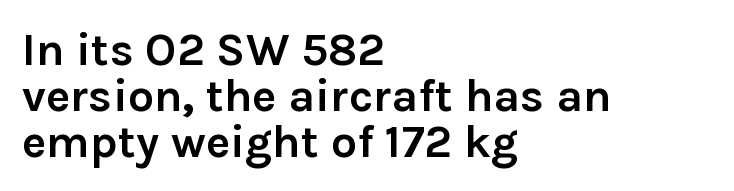
{"serif": "no", "italic": "no", "bold": "yes", "weight": "semibold", "width": "normal", "stroke_contrast": "low", "x_height": "medium", "monospaced": "no", "underline": "no", "align": "left", "line_spacing": "tight", "line_spacing_ratio": 1.0, "letter_spacing": "normal", "letter_spacing_em": 0.0, "glyph_px": 46}
